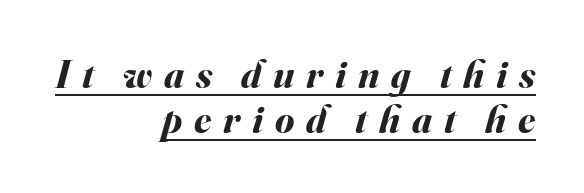
Is this a fixed-width face? No — the glyphs have proportional, varying widths. Honestly, the underline is the first thing you notice here. Letter spacing: wide. A full-strength bold gives these letters their thick strokes.
